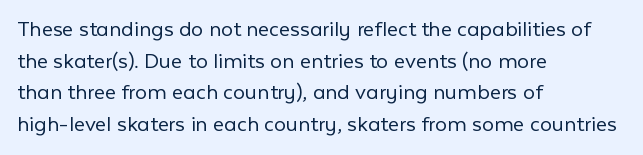
{"italic": "no", "bold": "no", "underline": "no", "align": "left", "line_spacing": "normal", "line_spacing_ratio": 1.32, "letter_spacing": "normal", "letter_spacing_em": 0.0, "glyph_px": 24}
